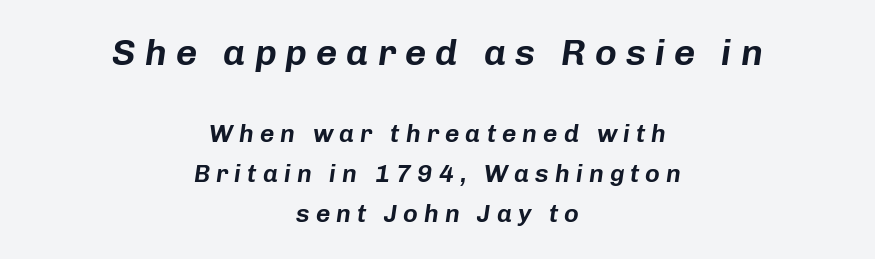
Q: Is the text italic (slanted)? A: Yes, it leans right by about 8 degrees.
Q: Is the text underlined? A: No.
Q: How is the paragraph aligned? A: Centered.
Q: Is the spacing between letters normal or unusually wide? A: Unusually wide.
Q: Is the spacing between lines tight, normal or loose? A: Normal.
Q: Which block of text is set in a larger size, the first (top) or the second (bottom)? A: The first (top) one.
Q: Width (condensed, normal, or wide)? A: Normal.
Q: Stroke contrast? A: Low.
Q: x-height? A: Medium.
Q: Monospaced? A: No.
